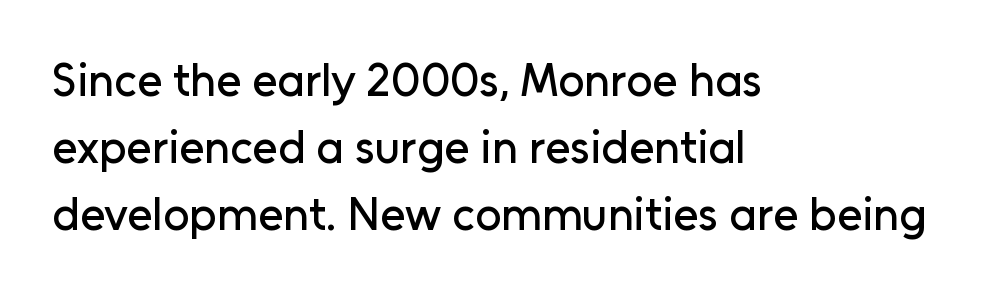
Q: Is the text italic (slanted)? A: No, it is upright.
Q: Is the typeface a serif or a sans-serif typeface? A: Sans-serif.
Q: Is the text underlined? A: No.
Q: How is the paragraph aligned? A: Left-aligned.
Q: Is the spacing between letters normal or unusually wide? A: Normal.
Q: Is the spacing between lines tight, normal or loose? A: Normal.
Q: Width (condensed, normal, or wide)? A: Normal.
Q: Stroke contrast? A: Low.
Q: x-height? A: Medium.
Q: Monospaced? A: No.
